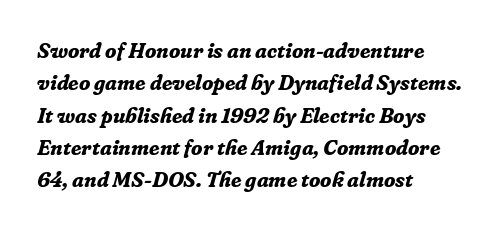
Q: Is the text bold? A: Yes.
Q: Is the text italic (slanted)? A: Yes, it leans right by about 16 degrees.
Q: Is the text underlined? A: No.
Q: How is the paragraph aligned? A: Left-aligned.
Q: Is the spacing between letters normal or unusually wide? A: Normal.
Q: Is the spacing between lines tight, normal or loose? A: Normal.
